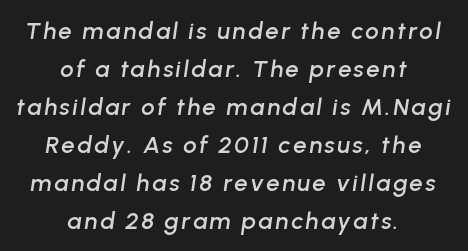
The lettering tilts uniformly, giving the passage an italic look. Normally led — the rows are evenly, conventionally spaced. Plain, unruled lines of type. Casual observation: everything's sitting right in the middle.
